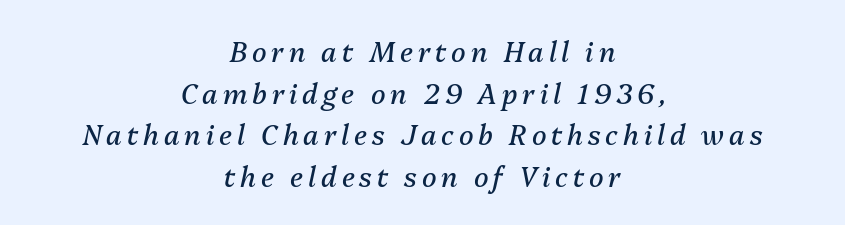
Nobody drew a line under any word here. No letter is thick-stroked: the sample isn't bold. If you folded the block vertically in half, each line would mirror itself in length. A typesetter would call this leading conventional body-copy spacing.
